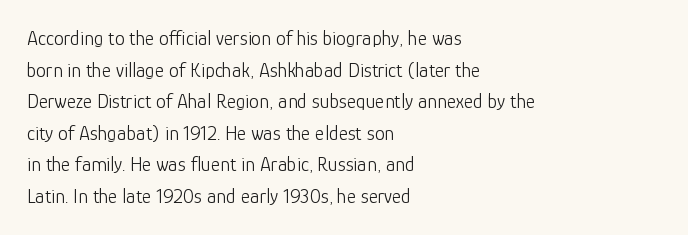
{"italic": "no", "bold": "no", "underline": "no", "align": "left", "line_spacing": "normal", "line_spacing_ratio": 1.58, "letter_spacing": "normal", "letter_spacing_em": 0.0, "glyph_px": 20}
